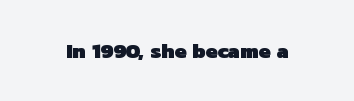
On the weight axis this lands at bold, roughly 700. Spacing between characters is what you'd get straight out of the box. Check under the words: just untouched page.
